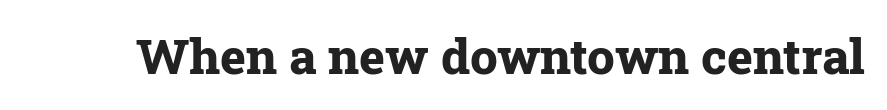
The image shows 49 px bold serif type, upright; set normal letter spacing, not underlined; low stroke contrast and a medium x-height.
